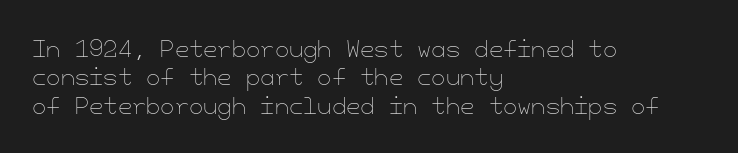
The image shows 23 px text type, upright; set left-aligned, line spacing 1.23x, normal letter spacing, not underlined.
